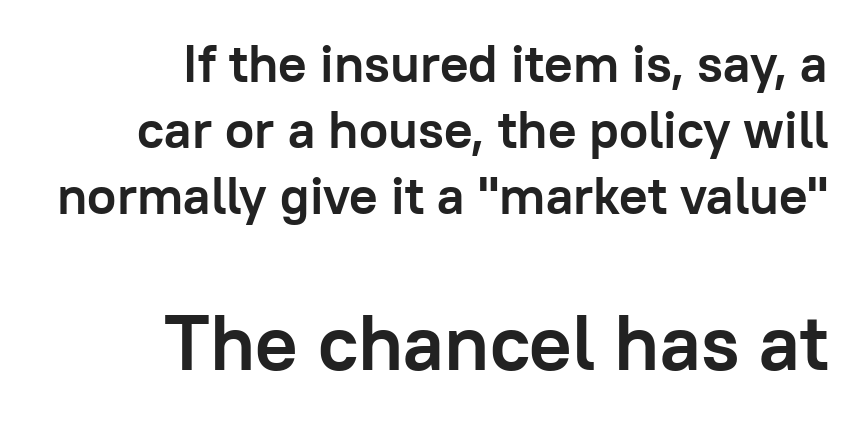
The image shows 79 px semibold sans-serif type, upright; set right-aligned, normal line spacing (1.25x), normal letter spacing, not underlined; the second (bottom) block is 1.49x larger; low stroke contrast and a medium x-height.
